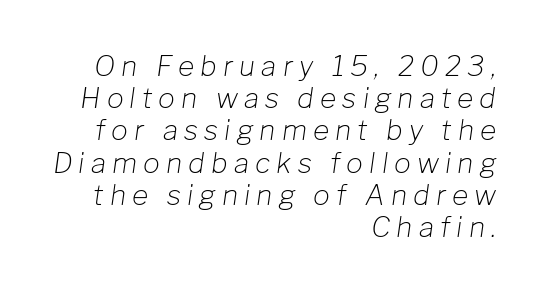
Q: Is the text bold? A: No.
Q: Is the text italic (slanted)? A: Yes, it leans right by about 8 degrees.
Q: Is the text underlined? A: No.
Q: How is the paragraph aligned? A: Right-aligned.
Q: Is the spacing between letters normal or unusually wide? A: Unusually wide.
Q: Is the spacing between lines tight, normal or loose? A: Tight.
Q: Width (condensed, normal, or wide)? A: Normal.
Q: Stroke contrast? A: Low.
Q: x-height? A: Medium.
Q: Monospaced? A: No.
